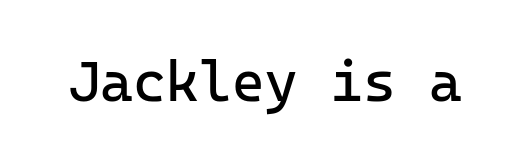
This sample has the even, mechanical cadence of fixed-width lettering. Anything drawn beneath the words? Only blank space. This rendering leaves character spacing at its baseline value. Is there any slant? The stems are plumb.
